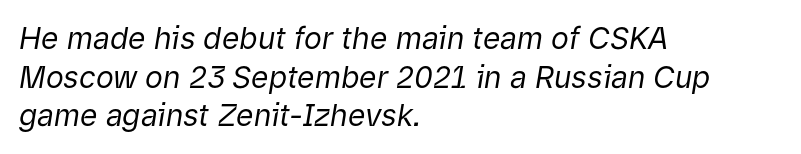
The image shows 30 px regular-weight type, italic (leaning right); set left-aligned, normal line spacing (1.29x), normal letter spacing, not underlined; low stroke contrast and a medium x-height.
